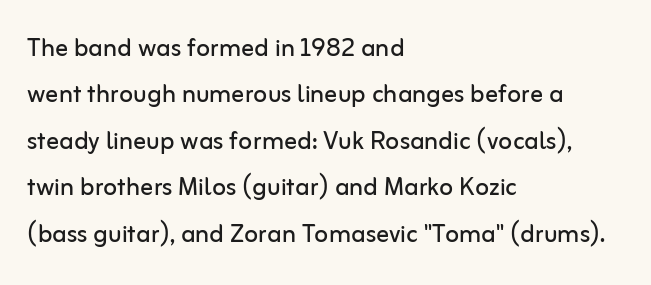
Q: Is the text bold? A: No.
Q: Is the text italic (slanted)? A: No, it is upright.
Q: Is the typeface a serif or a sans-serif typeface? A: Sans-serif.
Q: Is the text underlined? A: No.
Q: How is the paragraph aligned? A: Left-aligned.
Q: Is the spacing between letters normal or unusually wide? A: Normal.
Q: Is the spacing between lines tight, normal or loose? A: Normal.
Q: Width (condensed, normal, or wide)? A: Normal.
Q: Stroke contrast? A: Low.
Q: x-height? A: Medium.
Q: Monospaced? A: No.
